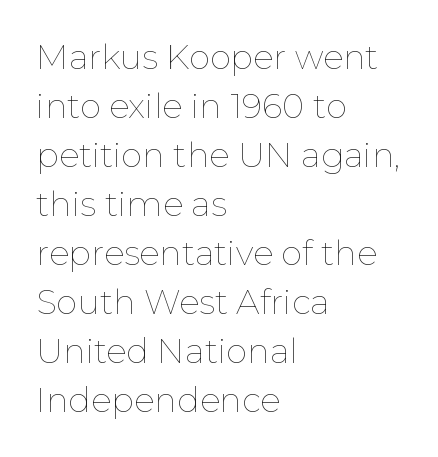
Q: Is the text bold? A: No.
Q: Is the text italic (slanted)? A: No, it is upright.
Q: Is the text underlined? A: No.
Q: How is the paragraph aligned? A: Left-aligned.
Q: Is the spacing between letters normal or unusually wide? A: Normal.
Q: Is the spacing between lines tight, normal or loose? A: Normal.
Q: Width (condensed, normal, or wide)? A: Normal.
Q: Stroke contrast? A: Low.
Q: x-height? A: Medium.
Q: Monospaced? A: No.
